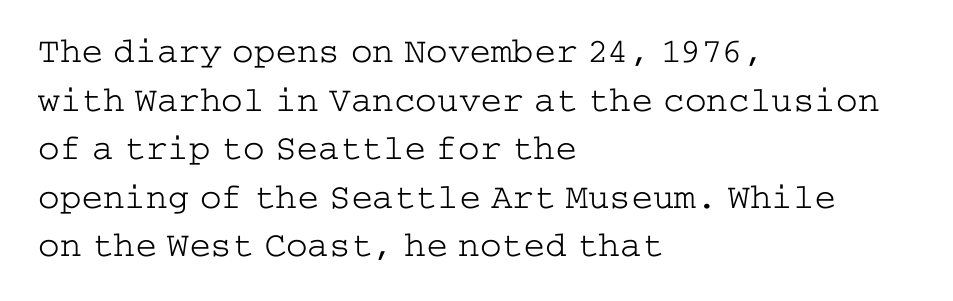
The image shows 36 px light, wide serif type, upright; set left-aligned, normal line spacing (1.35x), normal letter spacing, not underlined; low stroke contrast and a medium x-height.
